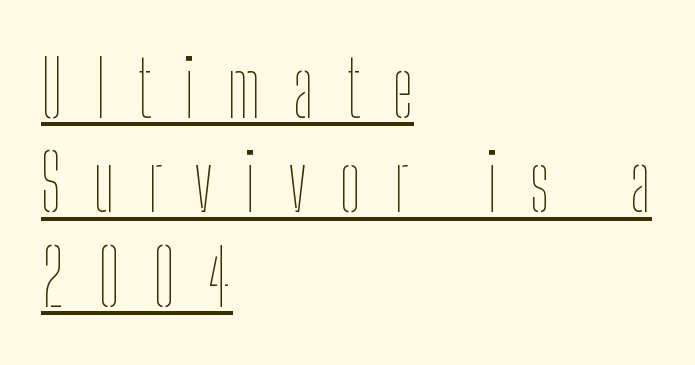
The image shows 78 px thin, condensed type, upright; set left-aligned, line spacing 1.21x, unusually wide letter spacing (+0.41 em), underlined; low stroke contrast and a medium x-height.
